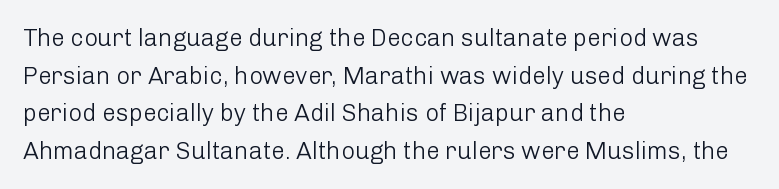
Q: Is the text bold? A: No.
Q: Is the text italic (slanted)? A: No, it is upright.
Q: Is the text underlined? A: No.
Q: How is the paragraph aligned? A: Left-aligned.
Q: Is the spacing between letters normal or unusually wide? A: Normal.
Q: Is the spacing between lines tight, normal or loose? A: Normal.
